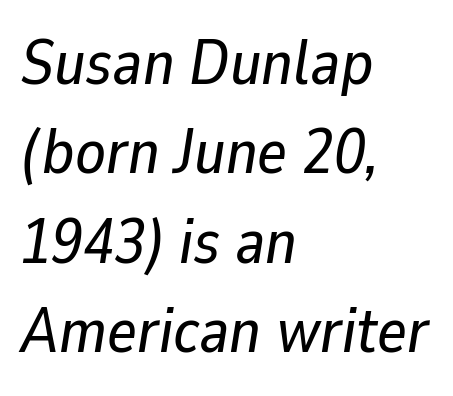
Quick note: underline off. A typesetter would call this proportional, since set widths differ per character. An italicized treatment has been applied to the whole sample. These lines stack with their left ends in a neat column. The leading is moderate, giving the passage an even texture. Standard letterfit; no display-style spreading of the glyphs.
